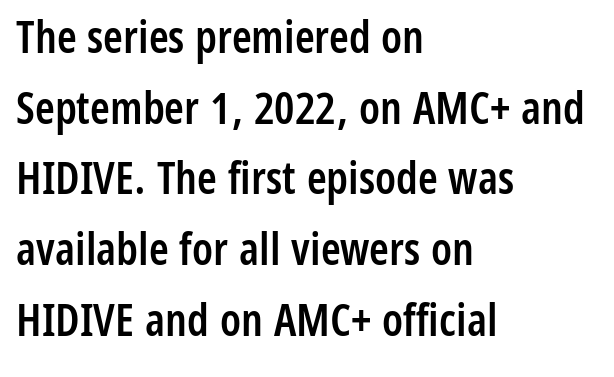
Note the varied advance widths — an 'i' is clearly narrower than an 'm'. A clean baseline with only descenders dipping below it. A typesetter would label this face a sans. A somewhat darkened texture: the type is semibold rather than bold. Caption: standard tracking, unaltered. These lines stack with their left ends in a neat column.
